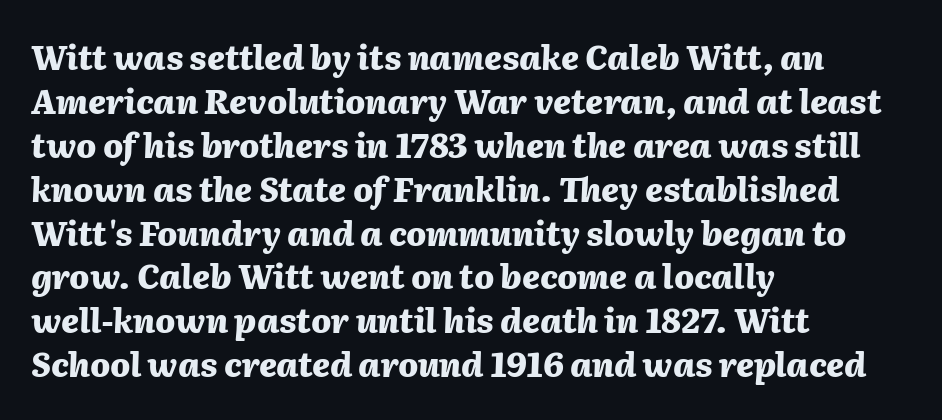
{"italic": "yes", "lean": "right", "slant_degrees": 2, "bold": "yes", "weight": "heavy", "width": "normal", "stroke_contrast": "medium", "x_height": "medium", "monospaced": "no", "underline": "no", "align": "left", "line_spacing": "normal", "line_spacing_ratio": 1.33, "letter_spacing": "normal", "letter_spacing_em": 0.0, "glyph_px": 33}
